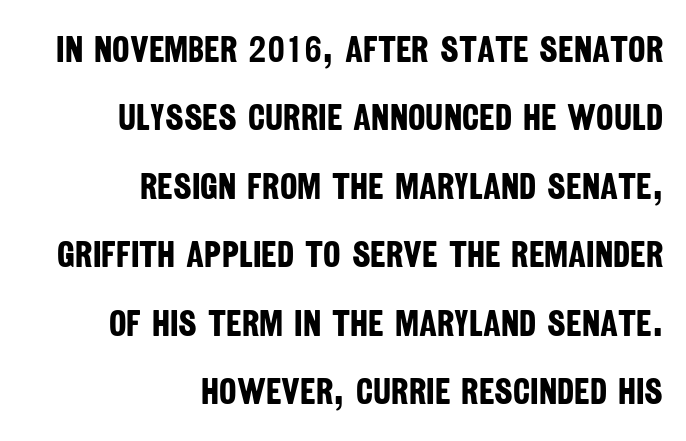
{"serif": "no", "bold": "yes", "weight": "bold", "width": "condensed", "stroke_contrast": "low", "x_height": "large", "monospaced": "no", "underline": "no", "align": "right", "line_spacing_ratio": 1.85, "letter_spacing": "normal", "letter_spacing_em": 0.0, "glyph_px": 37}
